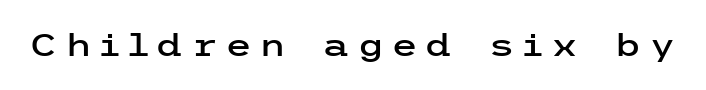
Q: Is the text italic (slanted)? A: No, it is upright.
Q: Is the typeface a serif or a sans-serif typeface? A: Sans-serif.
Q: Is the text underlined? A: No.
Q: Is the spacing between letters normal or unusually wide? A: Unusually wide.
Q: Width (condensed, normal, or wide)? A: Wide.
Q: Stroke contrast? A: Low.
Q: x-height? A: Medium.
